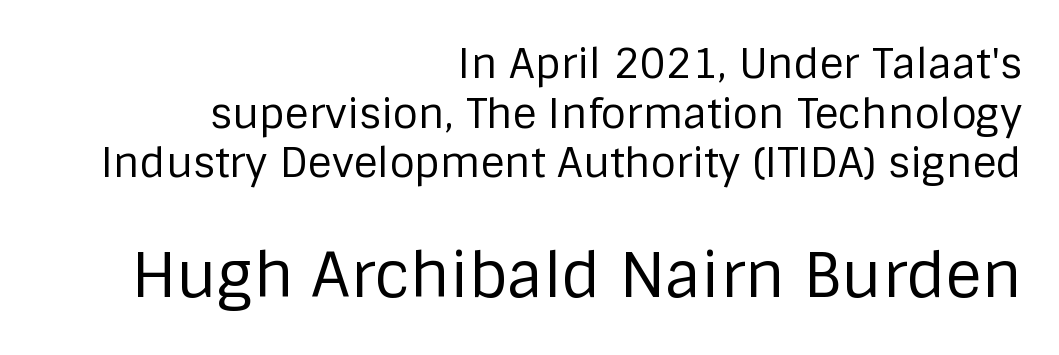
Two sizes are in play, and the larger belongs to the second block. The typeface chosen for these lines omits serifs. The text block is weighted toward the right margin, trailing off unevenly leftward. Letters rest on an invisible, unmarked baseline. The lettering stays uniformly vertical, giving the passage a roman look.
